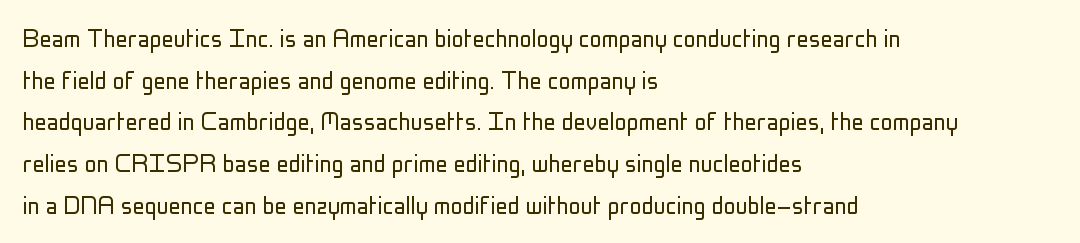
In CSS terms this would be text-align: left. Letter spacing: default. The area under the type is left untouched. Classification — sans serif. Looks like regular typesetting: each glyph gets only the width it needs. Summary of vertical rhythm: regular, with standard interline spacing.
